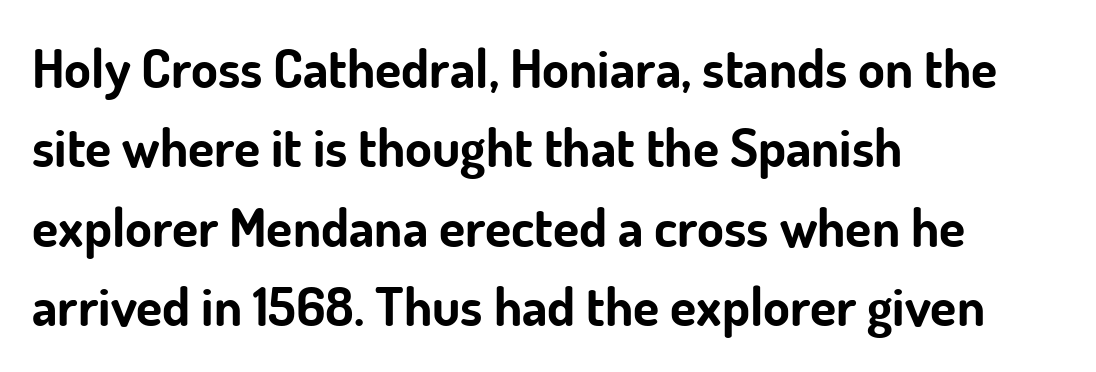
{"serif": "no", "italic": "no", "bold": "yes", "weight": "bold", "width": "normal", "stroke_contrast": "low", "x_height": "small", "monospaced": "no", "underline": "no", "align": "left", "line_spacing": "normal", "line_spacing_ratio": 1.47, "letter_spacing": "normal", "letter_spacing_em": 0.0, "glyph_px": 54}
